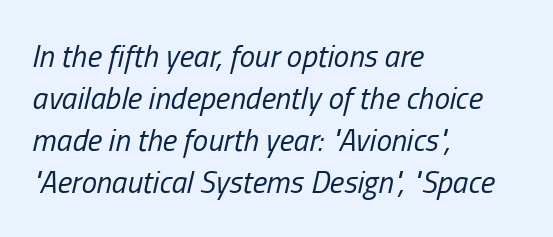
These lines keep a tight, regular rhythm from letter to letter. Bold? No — there's no thickening of the strokes. Each line starts at the same left margin while the right side varies. Has an underline been added? It has not.
